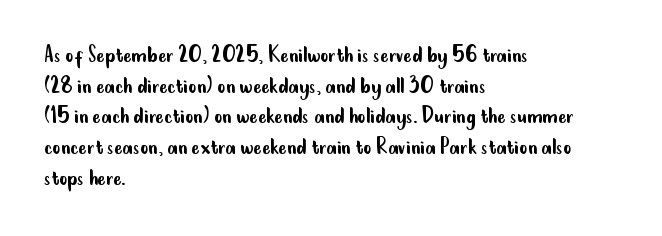
The letters look calm and open, with moderate or lighter stems. Descenders are the only things crossing below the line. Left-aligned paragraph, ragged on the right. Short note: letters normally spaced.
